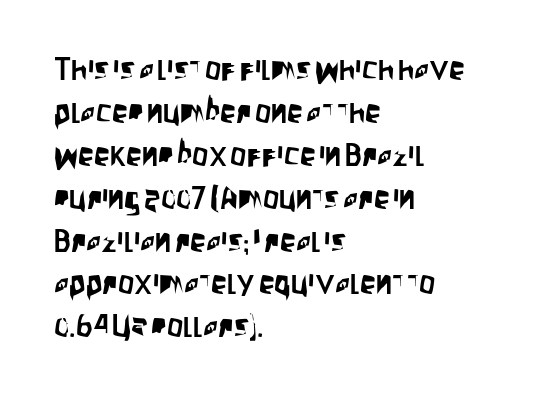
Layout note: lines flush left. Style check: upright. The letters carry no serifs — their stems end cleanly without finishing strokes. The rendering uses a moderate line-height, typical for paragraphs.
